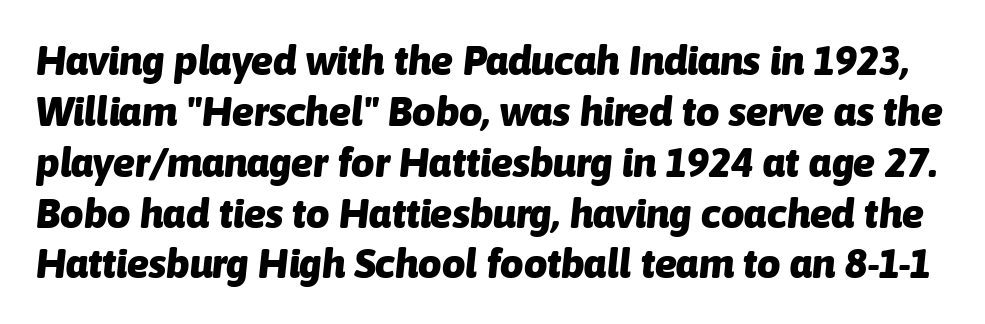
{"italic": "yes", "lean": "right", "slant_degrees": 6, "bold": "yes", "weight": "heavy", "width": "normal", "stroke_contrast": "low", "x_height": "medium", "monospaced": "no", "underline": "no", "line_spacing_ratio": 1.24, "letter_spacing": "normal", "letter_spacing_em": 0.0, "glyph_px": 41}
